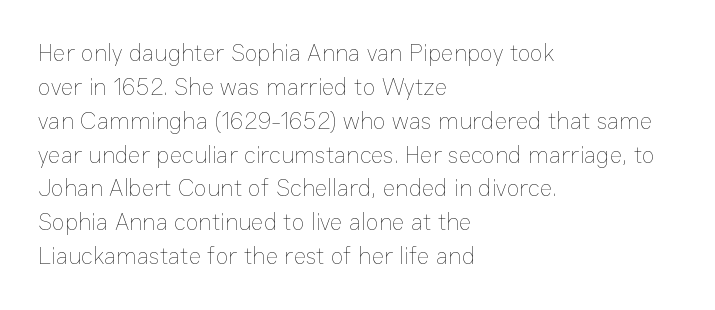
{"italic": "no", "bold": "no", "underline": "no", "align": "left", "line_spacing": "normal", "line_spacing_ratio": 1.41, "letter_spacing": "normal", "letter_spacing_em": 0.0, "glyph_px": 24}
